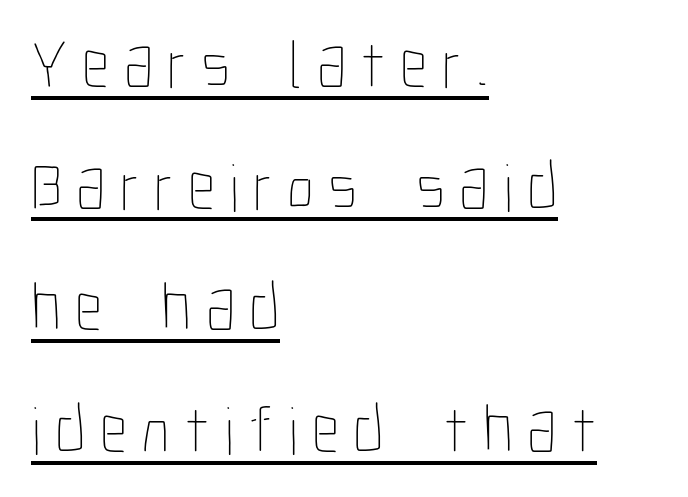
The image shows 68 px thin, condensed type, upright; set left-aligned, line spacing 1.79x, unusually wide letter spacing (+0.21 em), underlined; low stroke contrast and a medium x-height.
